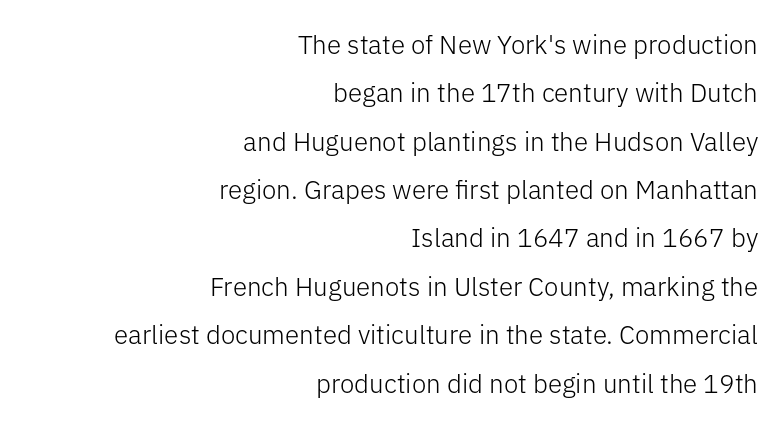
Descender tails drop into unmarked territory. The text block is weighted toward the right margin, trailing off unevenly leftward. This rendering leaves character spacing at its baseline value. The letterforms sit at book weight or below. Do the letters lean? They stand straight.
